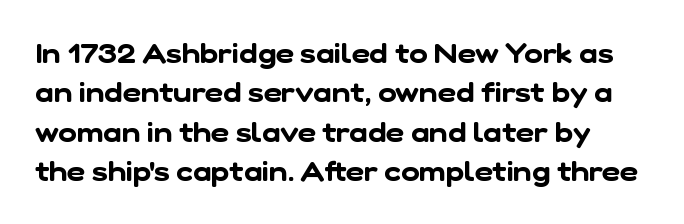
{"serif": "no", "width": "normal", "stroke_contrast": "low", "x_height": "medium", "monospaced": "no", "underline": "no", "line_spacing": "normal", "line_spacing_ratio": 1.41, "letter_spacing": "normal", "letter_spacing_em": 0.0, "glyph_px": 28}
